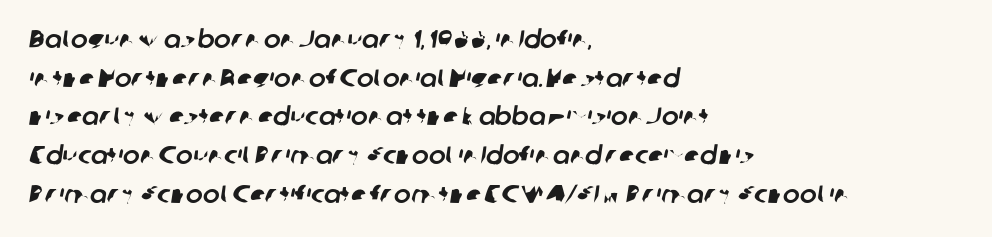
The image shows 25 px text type; set left-aligned, normal line spacing (1.55x), normal letter spacing, not underlined.
